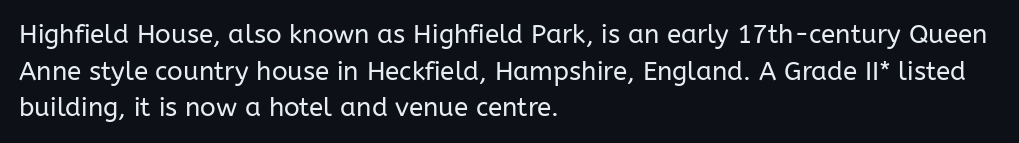
Q: Is the text bold? A: No.
Q: Is the text italic (slanted)? A: No, it is upright.
Q: Is the text underlined? A: No.
Q: How is the paragraph aligned? A: Left-aligned.
Q: Is the spacing between letters normal or unusually wide? A: Normal.
Q: Is the spacing between lines tight, normal or loose? A: Normal.
